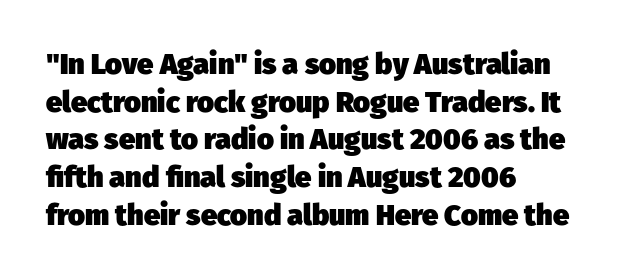
{"serif": "no", "bold": "yes", "weight": "heavy", "width": "normal", "stroke_contrast": "low", "x_height": "medium", "monospaced": "no", "underline": "no", "align": "left", "line_spacing": "normal", "line_spacing_ratio": 1.3, "letter_spacing": "normal", "letter_spacing_em": 0.0, "glyph_px": 29}
